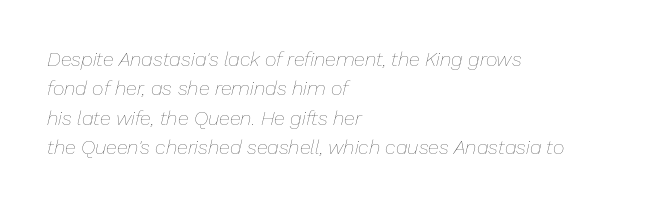
Is the stroke heavy? The answer is a plain regular-or-lighter. Italic? Definitely — the glyphs are oblique. Check the space under the baseline: it is left empty. Each word holds together tightly as a unit, with standard inter-letter gaps. The setting favours the left margin, as ordinary paragraphs usually do.
